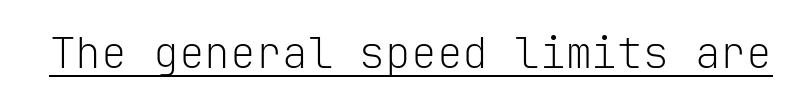
{"serif": "no", "italic": "no", "bold": "no", "weight": "light", "width": "normal", "stroke_contrast": "low", "x_height": "medium", "monospaced": "yes", "underline": "yes", "letter_spacing": "normal", "letter_spacing_em": 0.0, "glyph_px": 43}
